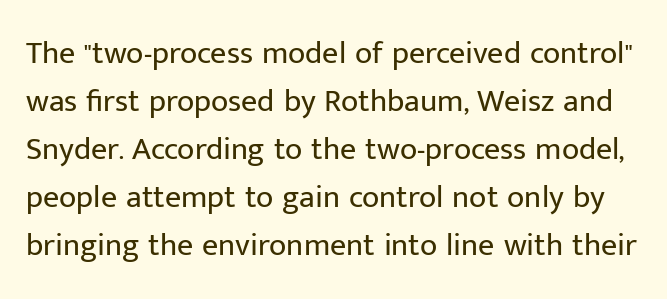
The image shows 32 px regular-weight sans-serif type, upright; set normal line spacing (1.5x), normal letter spacing, not underlined; low stroke contrast and a medium x-height.
